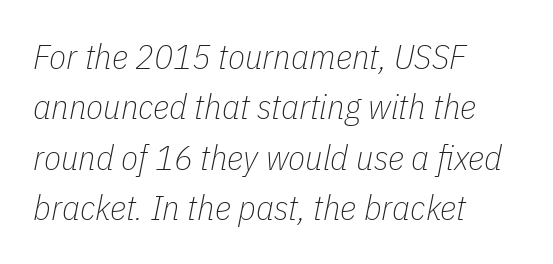
Unbolded letterforms with no extra heft. The zone under the glyphs is completely vacant. Spacing verdict: proportional, widths tailored to each character. A student would call this left alignment; a typographer would say flush left, rag right. Normally led — the rows are evenly, conventionally spaced. Yep, that's italic — everything's leaning.
